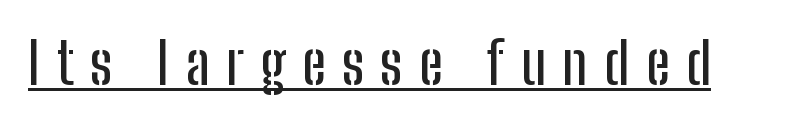
{"serif": "no", "italic": "no", "width": "condensed", "stroke_contrast": "low", "x_height": "medium", "monospaced": "no", "underline": "yes", "letter_spacing": "wide", "letter_spacing_em": 0.29, "glyph_px": 57}
